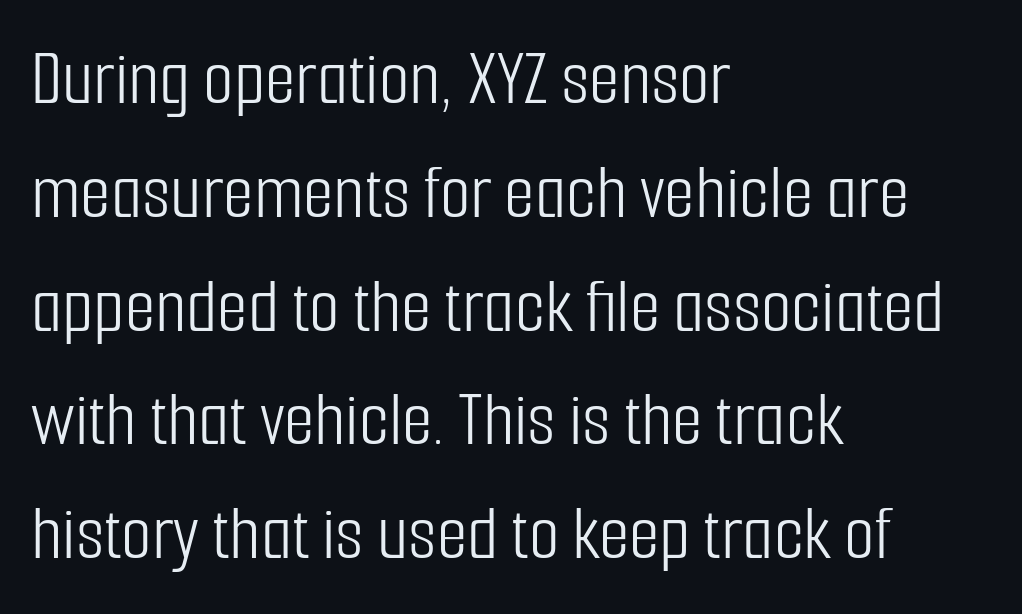
The image shows 79 px light, condensed sans-serif type, upright; set left-aligned, normal line spacing (1.44x), normal letter spacing, not underlined; low stroke contrast and a medium x-height.
